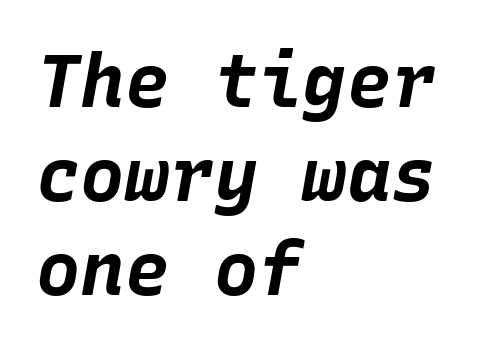
{"italic": "yes", "lean": "right", "slant_degrees": 10, "bold": "yes", "weight": "bold", "width": "normal", "stroke_contrast": "low", "x_height": "large", "monospaced": "yes", "underline": "no", "align": "left", "line_spacing": "normal", "line_spacing_ratio": 1.27, "letter_spacing": "normal", "letter_spacing_em": 0.0, "glyph_px": 74}
